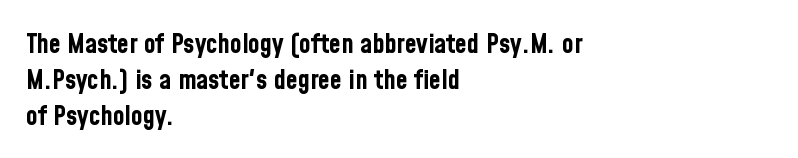
Does the weight exceed regular? Yes, all the way to bold. Inter-character spacing is left at the font's built-in metrics. If you drew a ruler down the left edge, every line would touch it. Only glyphs here, with clear space below each row. This sample keeps an unexceptional amount of space between lines.
